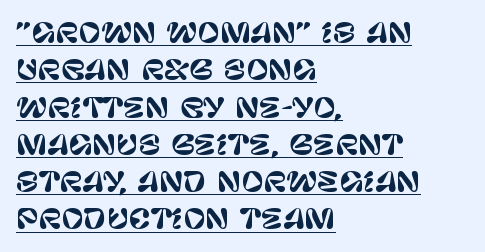
Q: Is the text italic (slanted)? A: Yes.
Q: Is the text underlined? A: Yes.
Q: How is the paragraph aligned? A: Left-aligned.
Q: Is the spacing between letters normal or unusually wide? A: Normal.
Q: Is the spacing between lines tight, normal or loose? A: Normal.
